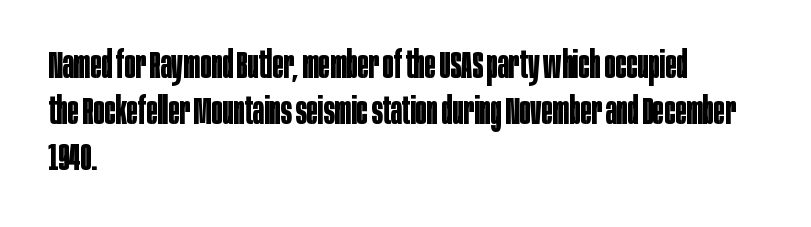
{"serif": "no", "italic": "no", "bold": "yes", "weight": "bold", "width": "condensed", "stroke_contrast": "low", "x_height": "large", "monospaced": "no", "underline": "no", "align": "left", "line_spacing_ratio": 1.24, "letter_spacing": "normal", "letter_spacing_em": 0.0, "glyph_px": 37}
